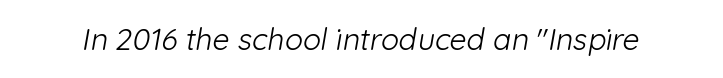
Q: Is the text bold? A: No.
Q: Is the typeface a serif or a sans-serif typeface? A: Sans-serif.
Q: Is the text underlined? A: No.
Q: Is the spacing between letters normal or unusually wide? A: Normal.
Q: Width (condensed, normal, or wide)? A: Normal.
Q: Stroke contrast? A: Low.
Q: x-height? A: Medium.
Q: Monospaced? A: No.
